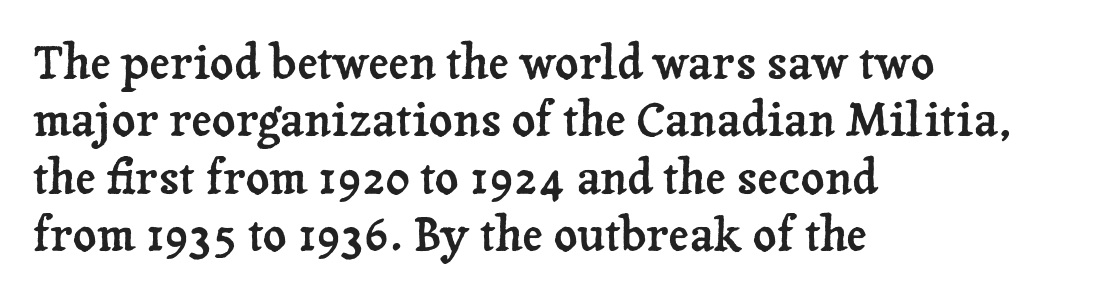
{"serif": "yes", "italic": "no", "width": "normal", "stroke_contrast": "low", "x_height": "medium", "monospaced": "no", "underline": "no", "align": "left", "line_spacing": "normal", "line_spacing_ratio": 1.25, "letter_spacing": "normal", "letter_spacing_em": 0.0, "glyph_px": 46}
